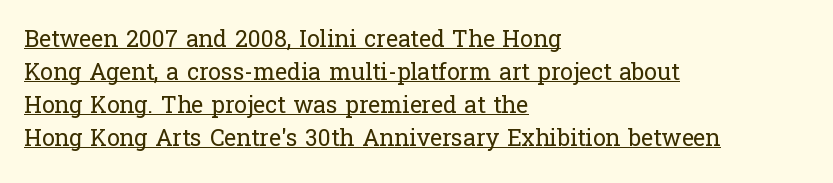
Q: Is the text bold? A: No.
Q: Is the text italic (slanted)? A: No, it is upright.
Q: Is the text underlined? A: Yes.
Q: How is the paragraph aligned? A: Left-aligned.
Q: Is the spacing between letters normal or unusually wide? A: Normal.
Q: Is the spacing between lines tight, normal or loose? A: Normal.
